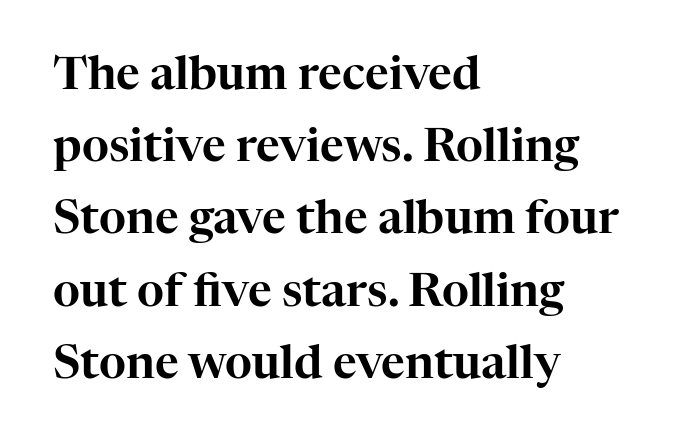
The lines sit at an ordinary, default distance from one another. Horizontal alignment here is leftward, the default for most running prose. How are the letters spaced? Ordinarily, with no added tracking. When letters stand straight like this, we call the style roman or upright.
